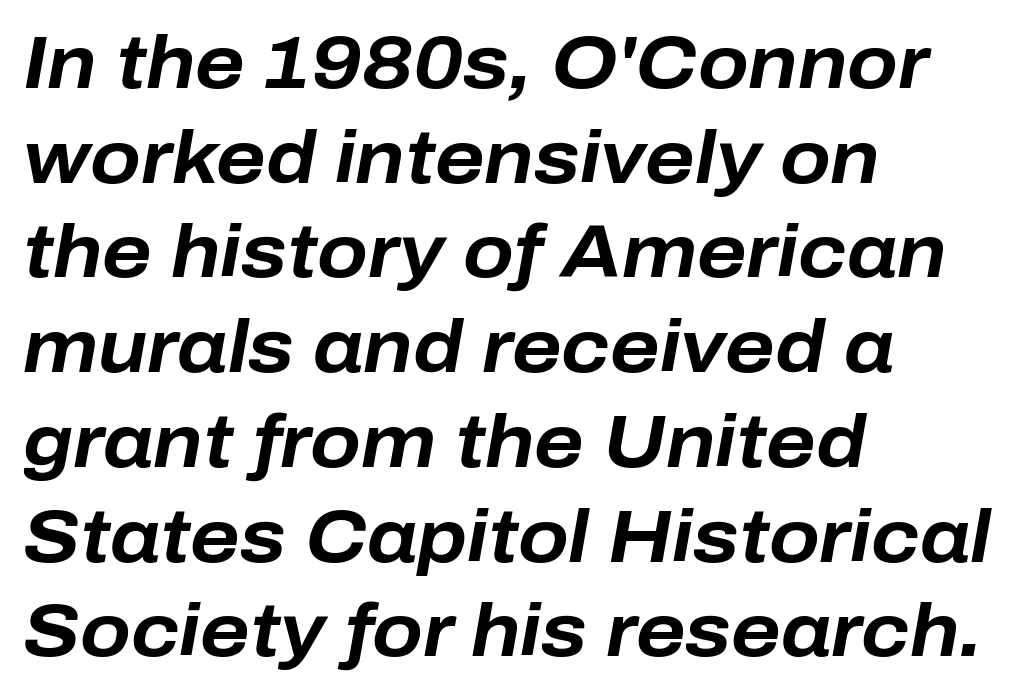
Looking at the ascenders, they clearly lean. The text block is weighted toward the left margin, trailing off unevenly rightward. The face used here has the dense, thick strokes of a bold. You could call the tracking neutral — neither tight nor loose. Interline gaps are of average width in this sample. The letters advance in unequal steps, a hallmark of proportional type.
